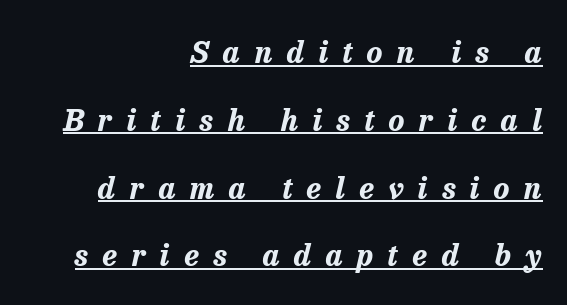
Leftover space on each line is placed entirely before the opening word. Is the type slanted? Yes — the strokes lean at a clear angle. The typesetter has applied underlining to the passage shown. Letter spacing: wide.
